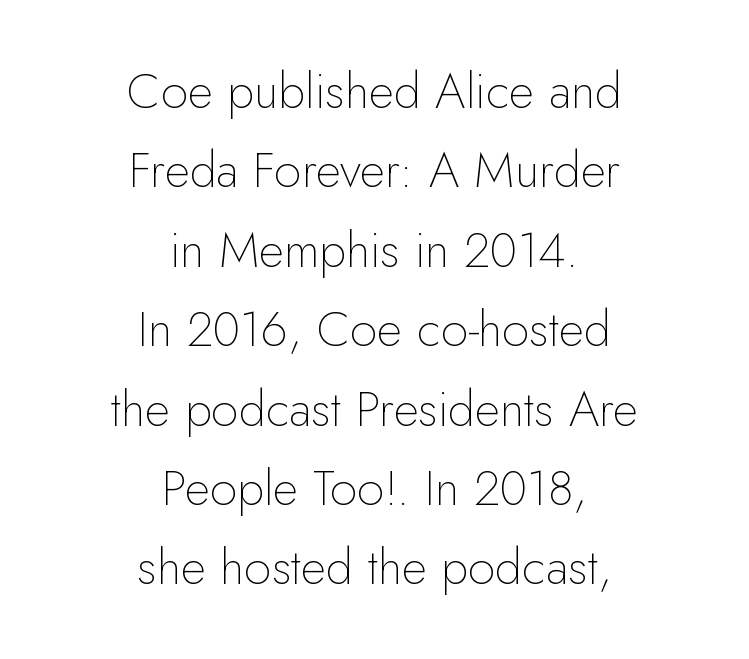
Q: Is the text bold? A: No.
Q: Is the text italic (slanted)? A: No, it is upright.
Q: Is the typeface a serif or a sans-serif typeface? A: Sans-serif.
Q: Is the text underlined? A: No.
Q: How is the paragraph aligned? A: Centered.
Q: Is the spacing between letters normal or unusually wide? A: Normal.
Q: Is the spacing between lines tight, normal or loose? A: Normal.
Q: Width (condensed, normal, or wide)? A: Normal.
Q: Stroke contrast? A: Low.
Q: x-height? A: Small.
Q: Monospaced? A: No.
